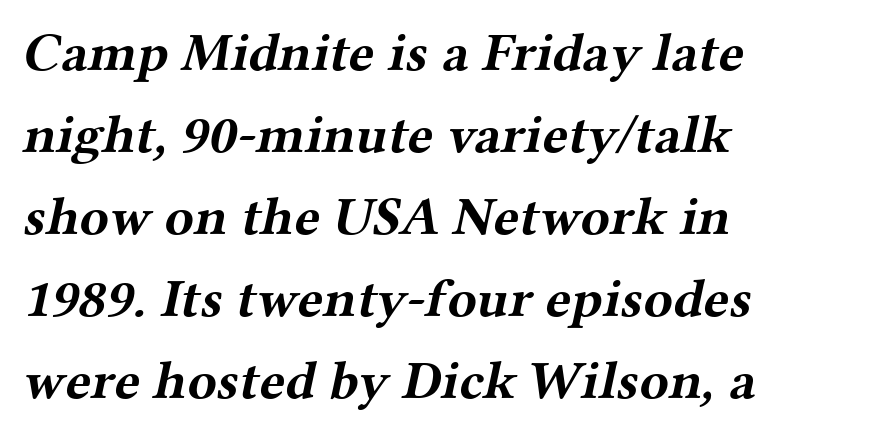
Q: Is the text bold? A: Yes.
Q: Is the typeface a serif or a sans-serif typeface? A: Serif.
Q: Is the text underlined? A: No.
Q: How is the paragraph aligned? A: Left-aligned.
Q: Is the spacing between letters normal or unusually wide? A: Normal.
Q: Is the spacing between lines tight, normal or loose? A: Normal.
Q: Width (condensed, normal, or wide)? A: Wide.
Q: Stroke contrast? A: Medium.
Q: x-height? A: Medium.
Q: Monospaced? A: No.
